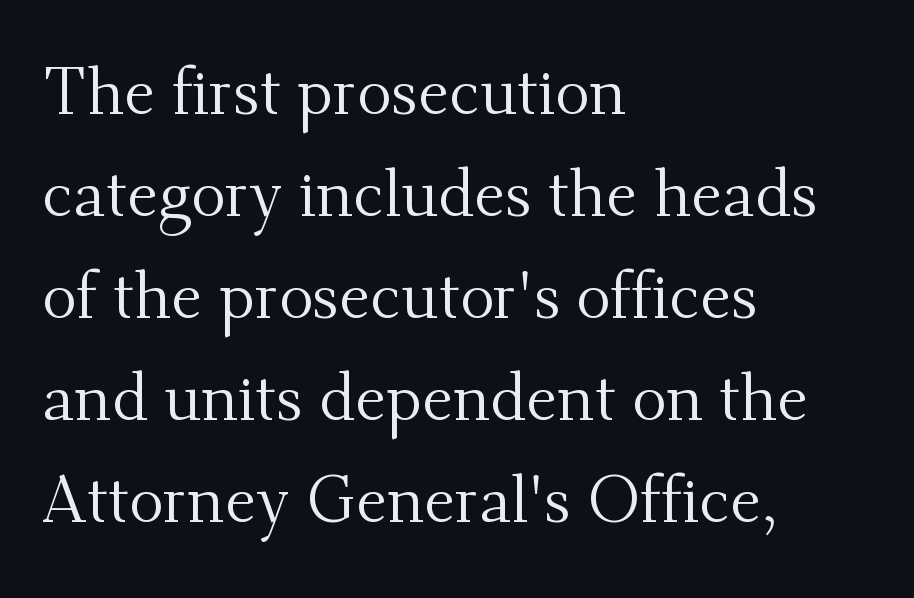
Q: Is the text bold? A: No.
Q: Is the text italic (slanted)? A: No, it is upright.
Q: Is the typeface a serif or a sans-serif typeface? A: Serif.
Q: Is the text underlined? A: No.
Q: How is the paragraph aligned? A: Left-aligned.
Q: Is the spacing between letters normal or unusually wide? A: Normal.
Q: Is the spacing between lines tight, normal or loose? A: Normal.
Q: Width (condensed, normal, or wide)? A: Normal.
Q: Stroke contrast? A: Medium.
Q: x-height? A: Small.
Q: Monospaced? A: No.
